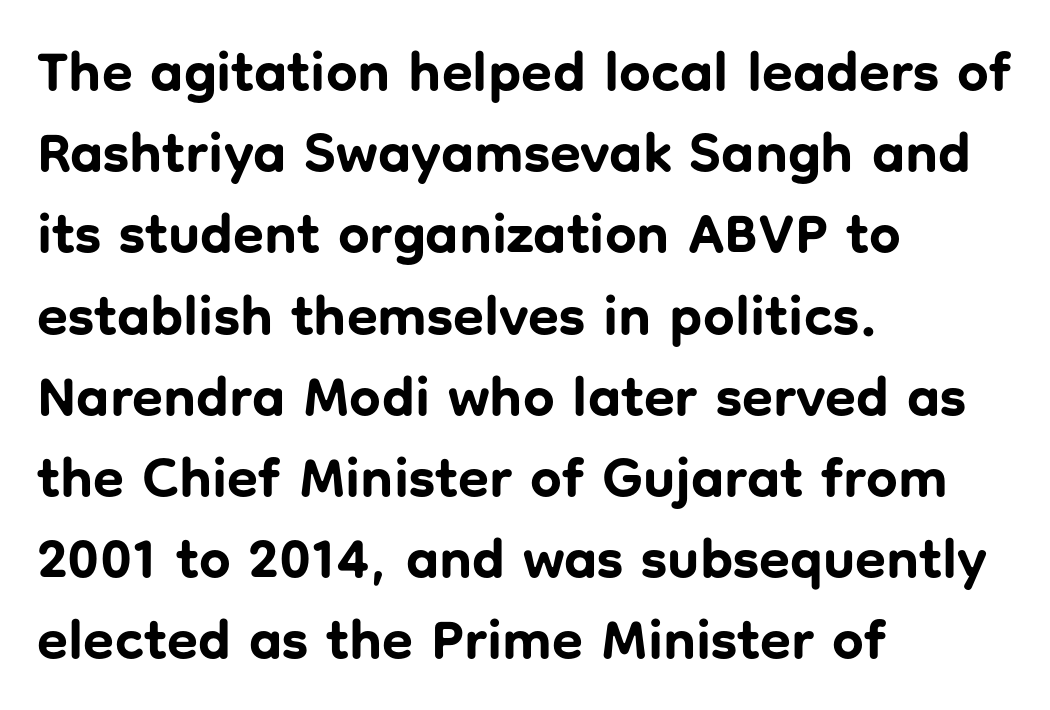
The image shows 56 px bold sans-serif type, upright; set left-aligned, normal line spacing (1.45x), normal letter spacing, not underlined; low stroke contrast and a medium x-height.
